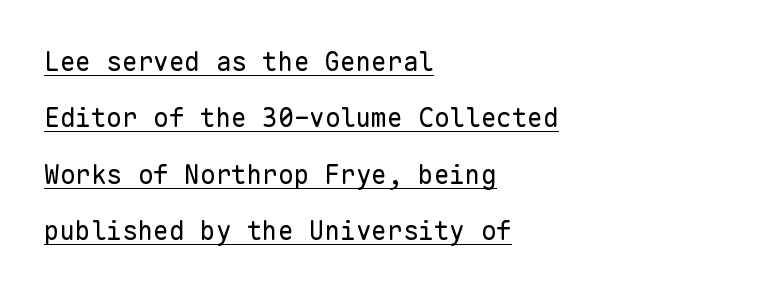
{"italic": "no", "bold": "no", "underline": "yes", "align": "left", "line_spacing": "loose", "line_spacing_ratio": 2.17, "letter_spacing": "normal", "letter_spacing_em": 0.0, "glyph_px": 26}
